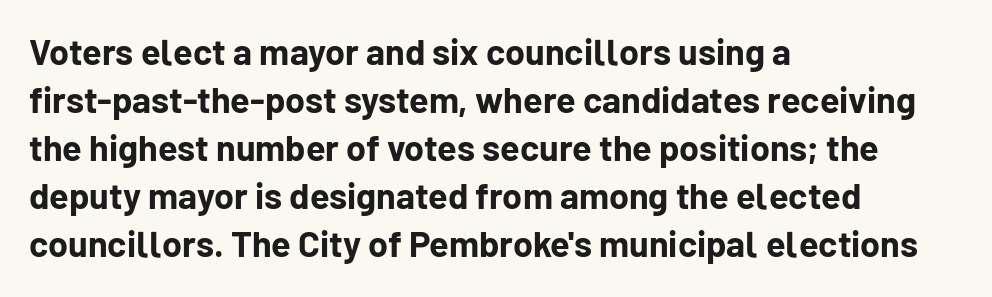
The image shows 36 px bold sans-serif type, upright; set left-aligned, normal line spacing (1.33x), normal letter spacing, not underlined; low stroke contrast and a medium x-height.
